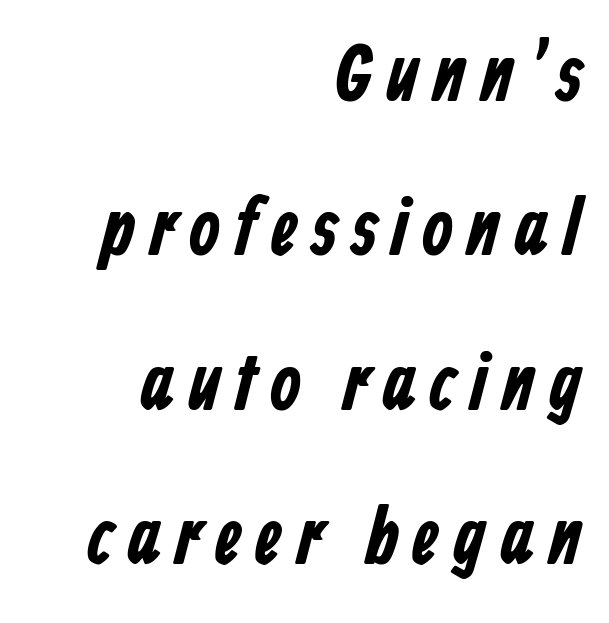
Check the space under the baseline: it is left empty. The space between consecutive lines is lavish. A flush-right, rag-left setting is used for this passage. The letters advance in unequal steps, a hallmark of proportional type. To sum up the face: it is a sans, with no serifs.
